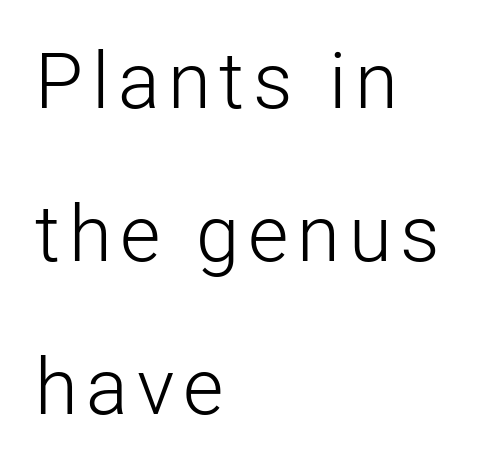
The gap between lines stays unmarked. This reads as an unemphasized weight, regular at the heaviest. Honestly, the rows look like they've been pulled way apart. The lettering holds an erect, upright posture throughout.
